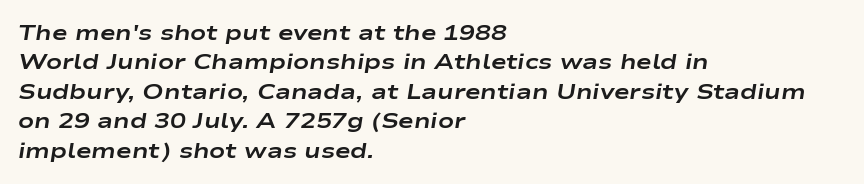
The image shows 21 px bold type, italic (leaning right); set left-aligned, normal line spacing (1.4x), normal letter spacing, not underlined.
